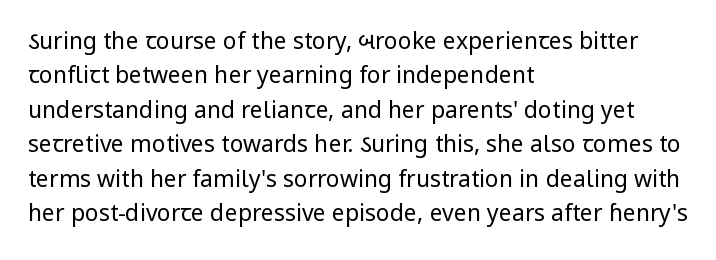
{"italic": "no", "bold": "no", "underline": "no", "align": "left", "line_spacing": "normal", "line_spacing_ratio": 1.5, "letter_spacing": "normal", "letter_spacing_em": 0.0, "glyph_px": 23}
